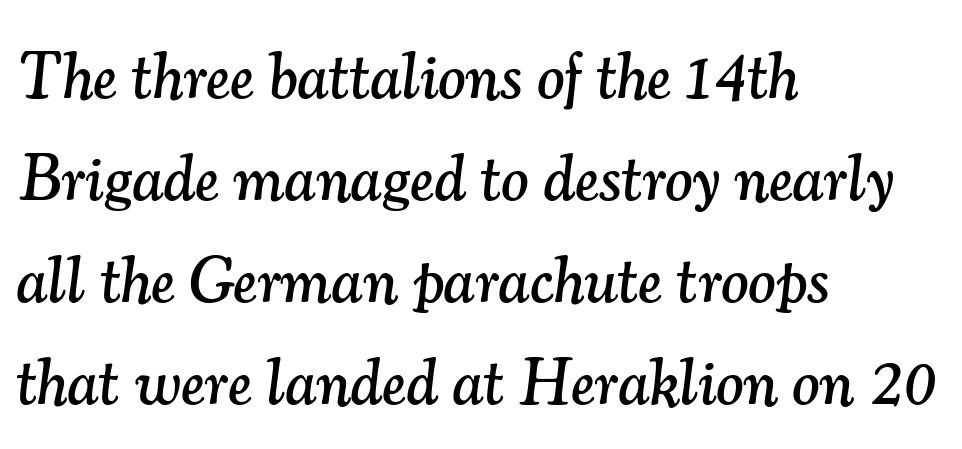
{"serif": "yes", "italic": "yes", "lean": "right", "slant_degrees": 7, "width": "normal", "stroke_contrast": "medium", "x_height": "small", "monospaced": "no", "underline": "no", "align": "left", "line_spacing": "normal", "line_spacing_ratio": 1.57, "letter_spacing": "normal", "letter_spacing_em": 0.0, "glyph_px": 65}
